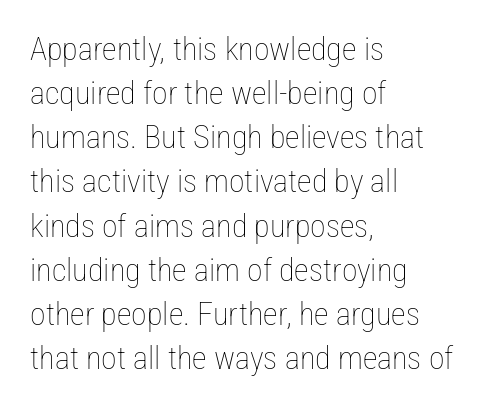
The image shows 32 px thin, condensed type, upright; set left-aligned, normal line spacing (1.38x), normal letter spacing, not underlined; low stroke contrast and a medium x-height.
